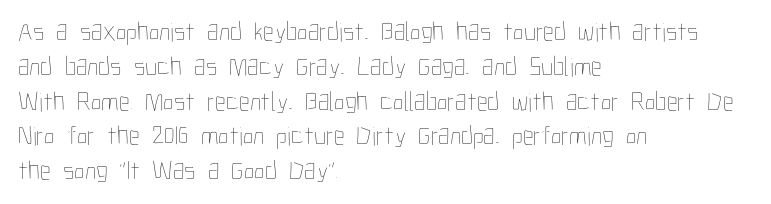
{"italic": "no", "bold": "no", "underline": "no", "align": "left", "line_spacing": "normal", "line_spacing_ratio": 1.29, "letter_spacing": "normal", "letter_spacing_em": 0.0, "glyph_px": 27}
